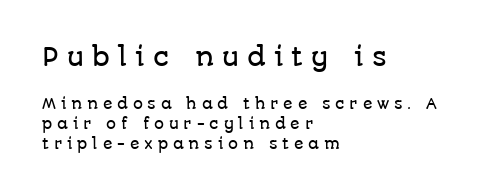
{"italic": "no", "underline": "no", "align": "left", "line_spacing": "normal", "line_spacing_ratio": 1.41, "letter_spacing": "wide", "letter_spacing_em": 0.34, "larger_block": "first", "size_ratio": 1.71, "glyph_px": 24}
